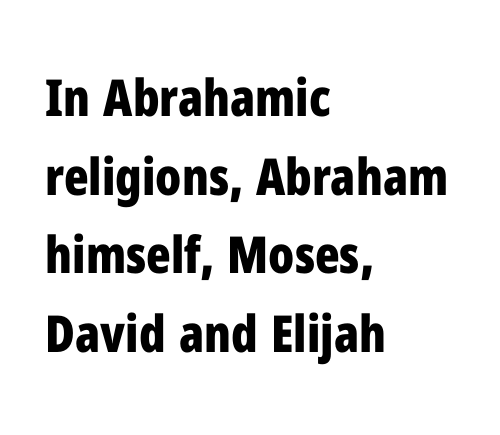
Q: Is the text bold? A: Yes.
Q: Is the text italic (slanted)? A: No, it is upright.
Q: Is the typeface a serif or a sans-serif typeface? A: Sans-serif.
Q: Is the text underlined? A: No.
Q: How is the paragraph aligned? A: Left-aligned.
Q: Is the spacing between letters normal or unusually wide? A: Normal.
Q: Is the spacing between lines tight, normal or loose? A: Normal.
Q: Width (condensed, normal, or wide)? A: Condensed.
Q: Stroke contrast? A: Low.
Q: x-height? A: Medium.
Q: Monospaced? A: No.
